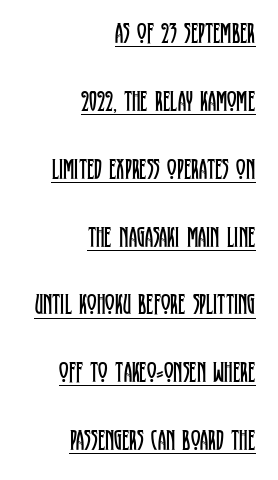
The image shows 29 px regular-weight, condensed serif type, upright; set right-aligned, loose line spacing (2.34x), normal letter spacing, underlined; low stroke contrast and a large x-height.
